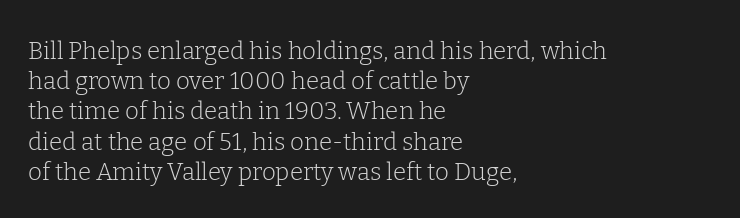
Q: Is the text bold? A: No.
Q: Is the text italic (slanted)? A: No, it is upright.
Q: Is the text underlined? A: No.
Q: How is the paragraph aligned? A: Left-aligned.
Q: Is the spacing between letters normal or unusually wide? A: Normal.
Q: Is the spacing between lines tight, normal or loose? A: Normal.
